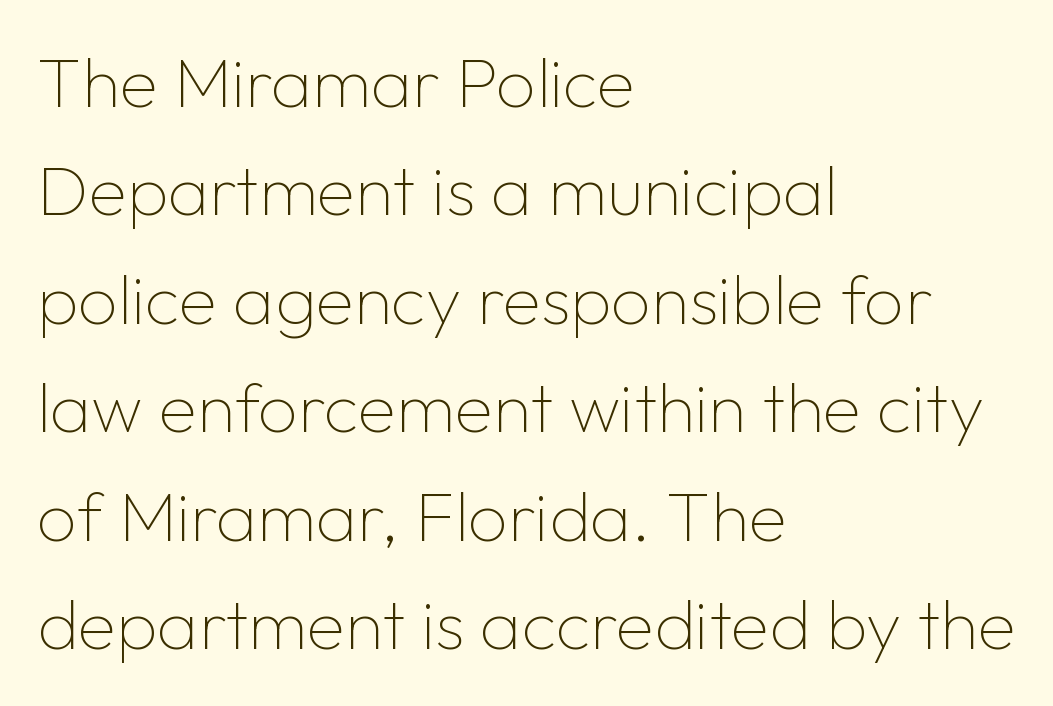
The image shows 70 px thin sans-serif type, upright; set left-aligned, normal line spacing (1.55x), normal letter spacing, not underlined; low stroke contrast and a medium x-height.
